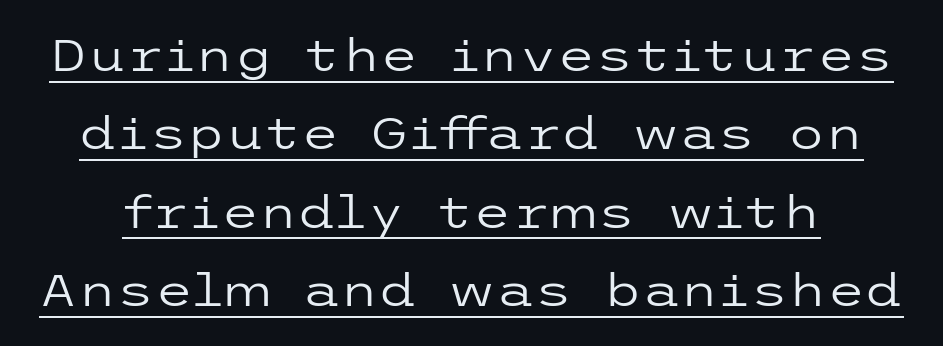
{"serif": "no", "italic": "no", "bold": "no", "weight": "regular", "width": "wide", "stroke_contrast": "low", "x_height": "medium", "underline": "yes", "line_spacing_ratio": 1.78, "letter_spacing": "normal", "letter_spacing_em": 0.0, "glyph_px": 44}
